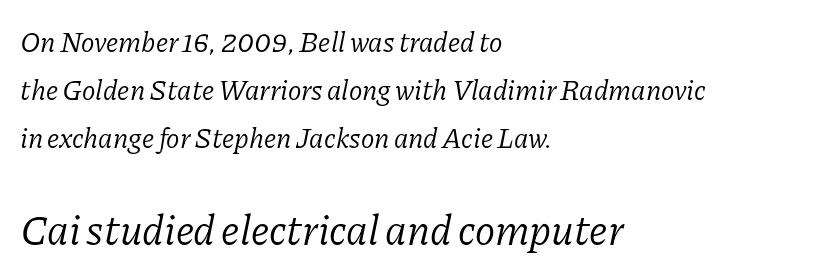
These lines were composed using italics. Teacher's note: observe the even left margin — that is flush-left alignment. This reads as an unemphasized weight, regular at the heaviest. Nobody touched the tracking dial on this one.
